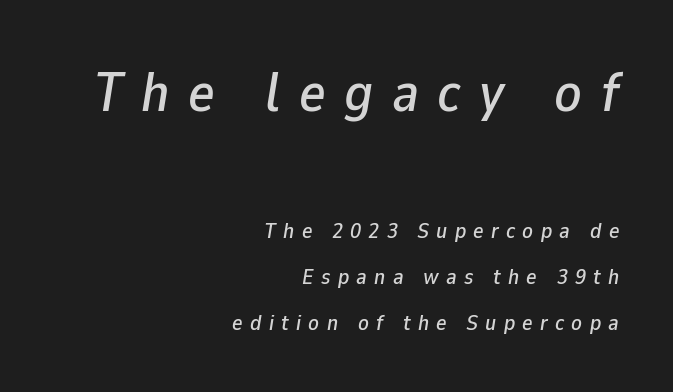
The image shows 56 px text type, italic (leaning right); set right-aligned, loose line spacing (2.08x), unusually wide letter spacing (+0.33 em), not underlined; the first (top) block is 2.55x larger; low stroke contrast and a medium x-height.
